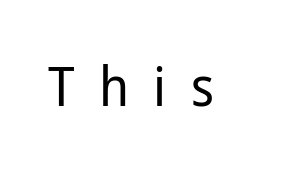
The image shows 54 px regular-weight sans-serif type, upright; set unusually wide letter spacing (+0.45 em), not underlined; low stroke contrast and a medium x-height.
